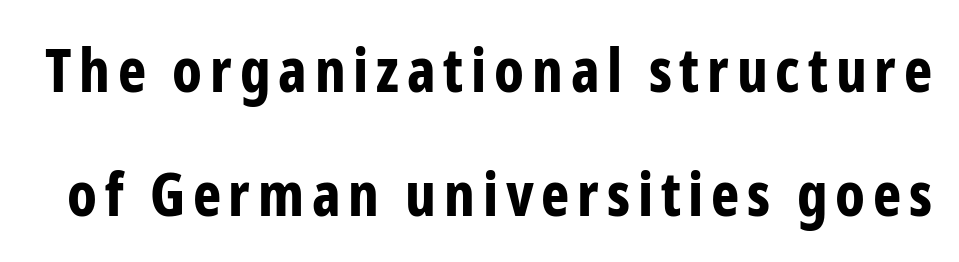
{"serif": "no", "italic": "no", "bold": "yes", "weight": "bold", "width": "condensed", "stroke_contrast": "low", "x_height": "medium", "monospaced": "no", "underline": "no", "line_spacing": "loose", "line_spacing_ratio": 2.07, "glyph_px": 60}
